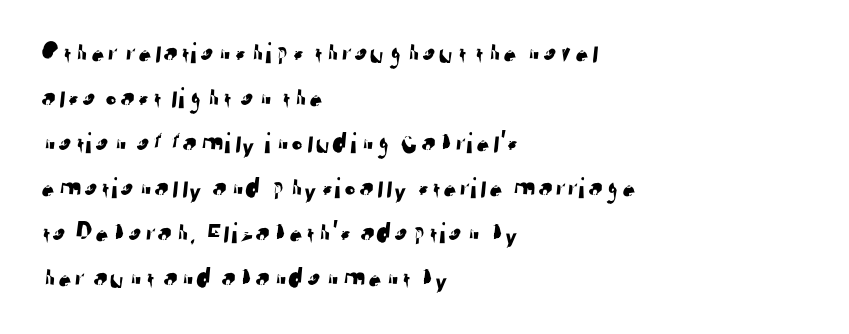
The image shows 30 px sans-serif type; set left-aligned, normal line spacing (1.5x), normal letter spacing, not underlined; low stroke contrast and a medium x-height.
